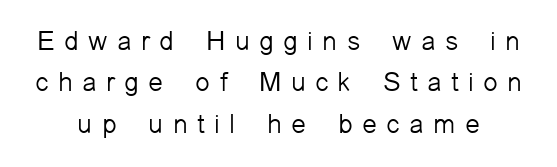
The image shows 27 px text type, upright; set normal line spacing (1.53x), unusually wide letter spacing (+0.34 em), not underlined.
